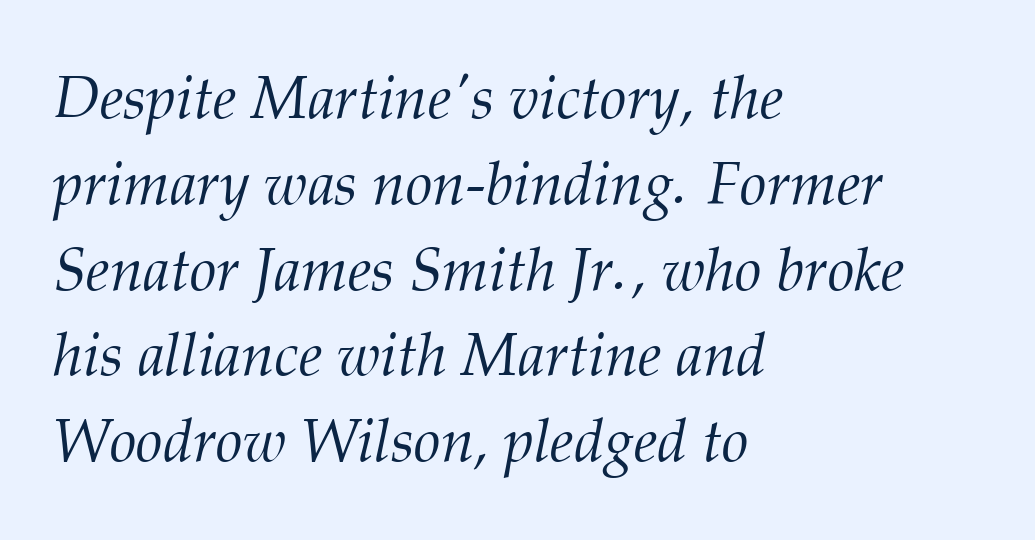
Q: Is the text bold? A: No.
Q: Is the text italic (slanted)? A: Yes, it leans right by about 12 degrees.
Q: Is the typeface a serif or a sans-serif typeface? A: Serif.
Q: Is the text underlined? A: No.
Q: How is the paragraph aligned? A: Left-aligned.
Q: Is the spacing between letters normal or unusually wide? A: Normal.
Q: Is the spacing between lines tight, normal or loose? A: Normal.
Q: Width (condensed, normal, or wide)? A: Normal.
Q: Stroke contrast? A: Medium.
Q: x-height? A: Medium.
Q: Monospaced? A: No.
